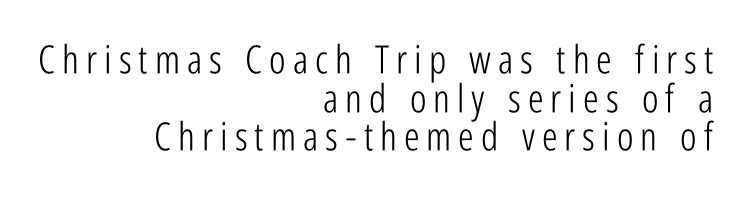
The letterforms sit at book weight or below. Layout note: lines flush right. Is there much room between lines? No — they nearly touch. Ascenders rise straight up at ninety degrees.
